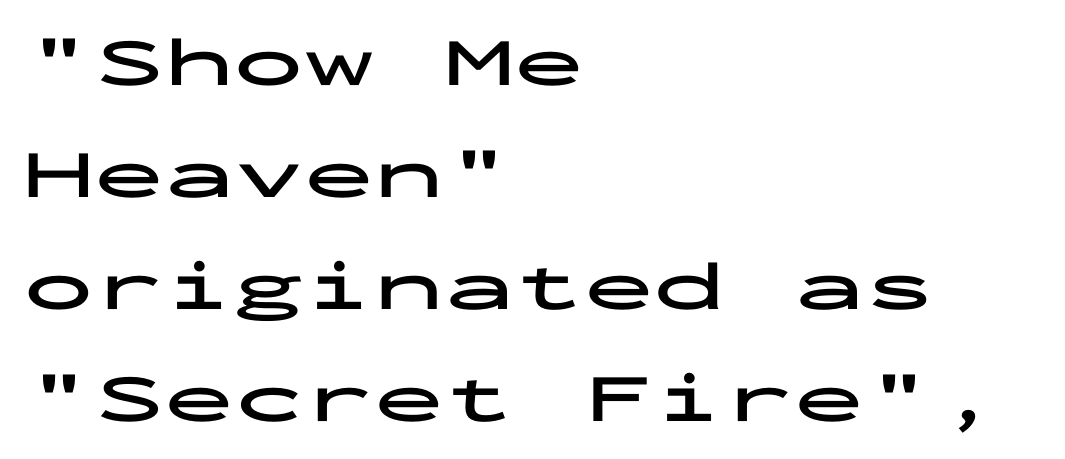
Q: Is the text bold? A: Yes.
Q: Is the text italic (slanted)? A: No, it is upright.
Q: Is the typeface a serif or a sans-serif typeface? A: Sans-serif.
Q: Is the text underlined? A: No.
Q: How is the paragraph aligned? A: Left-aligned.
Q: Is the spacing between letters normal or unusually wide? A: Normal.
Q: Is the spacing between lines tight, normal or loose? A: Normal.
Q: Width (condensed, normal, or wide)? A: Wide.
Q: Stroke contrast? A: Low.
Q: x-height? A: Medium.
Q: Monospaced? A: Yes.
